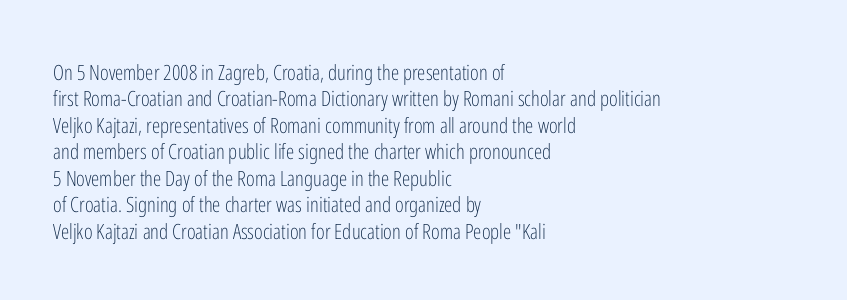
Q: Is the text bold? A: No.
Q: Is the text italic (slanted)? A: No, it is upright.
Q: Is the text underlined? A: No.
Q: How is the paragraph aligned? A: Left-aligned.
Q: Is the spacing between letters normal or unusually wide? A: Normal.
Q: Is the spacing between lines tight, normal or loose? A: Normal.
